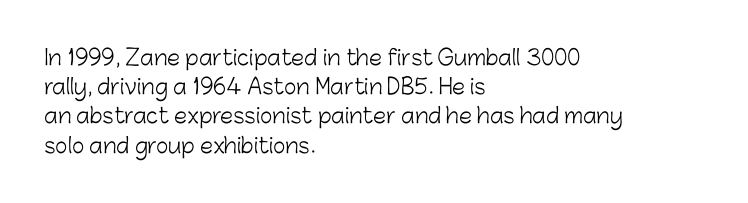
The image shows 21 px text type, upright; set left-aligned, normal line spacing (1.39x), normal letter spacing, not underlined.
